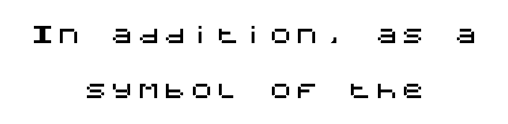
{"italic": "no", "underline": "no", "align": "center", "line_spacing": "loose", "line_spacing_ratio": 2.37, "glyph_px": 23}
